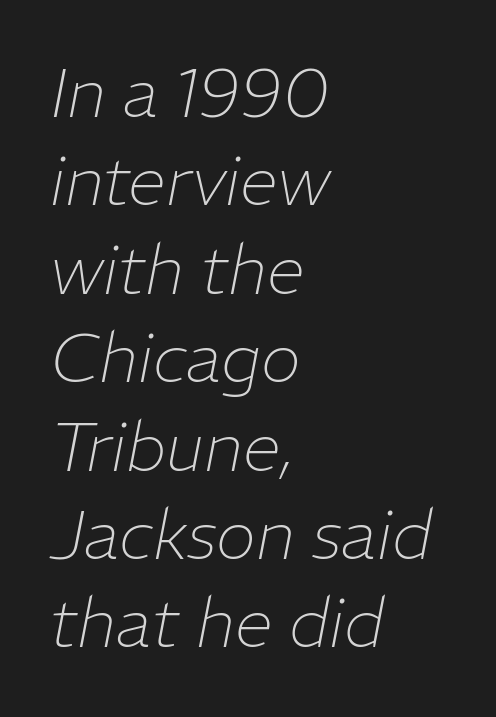
The image shows 68 px thin type, italic (leaning right); set left-aligned, normal line spacing (1.3x), normal letter spacing, not underlined; low stroke contrast and a medium x-height.
